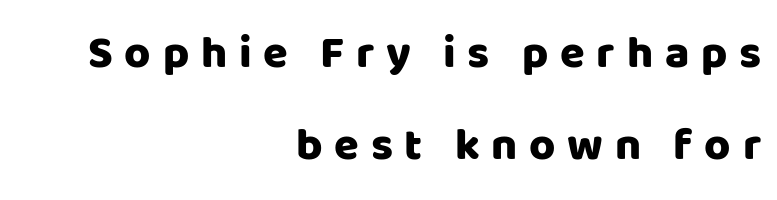
Notice how the stems are strictly vertical — no italics here. Nope, no serifs anywhere on these letters. The rendering uses natural spacing where letterforms have individual widths. Vertically, the passage feels expansive, rows floating well apart.
